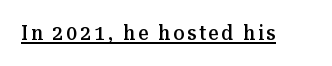
Compared with an ordinary text face, these strokes are moderately heavier — a semibold. Quick note: underline on. Quick note: not italic, upright.
